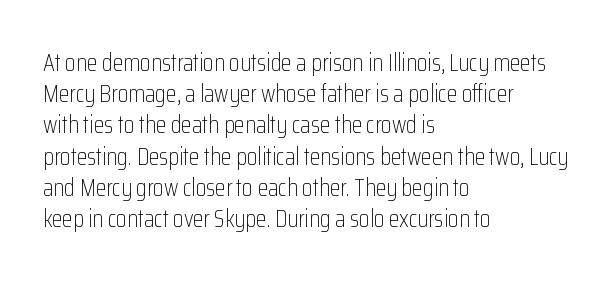
{"italic": "no", "bold": "no", "underline": "no", "align": "left", "line_spacing": "normal", "line_spacing_ratio": 1.3, "letter_spacing": "normal", "letter_spacing_em": 0.0, "glyph_px": 24}
